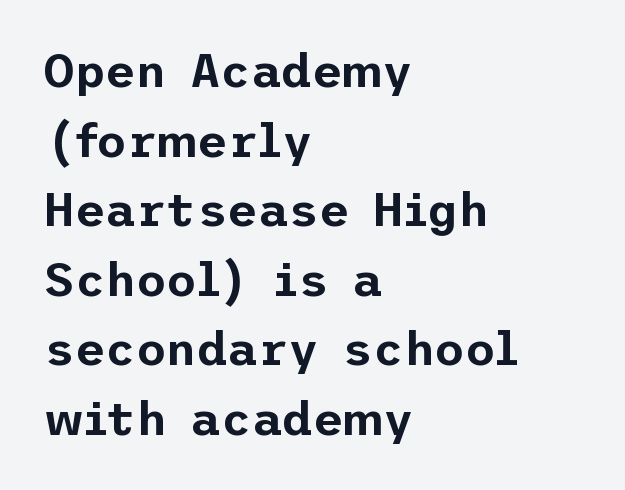
Honestly, the row spacing looks completely unremarkable. Only glyphs here, with clear space below each row. The text block is weighted toward the left margin, trailing off unevenly rightward. Are there feet on the stems? There aren't — it's a sans.
